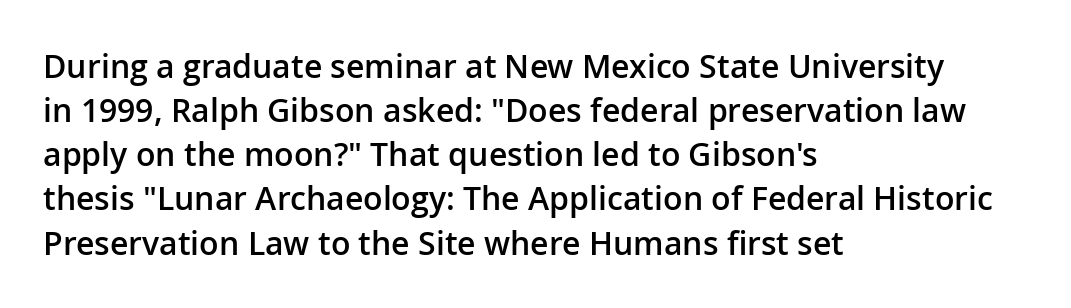
{"serif": "no", "italic": "no", "bold": "semi", "weight": "semibold", "width": "normal", "stroke_contrast": "low", "x_height": "medium", "monospaced": "no", "underline": "no", "align": "left", "line_spacing": "normal", "line_spacing_ratio": 1.38, "letter_spacing": "normal", "letter_spacing_em": 0.0, "glyph_px": 32}
